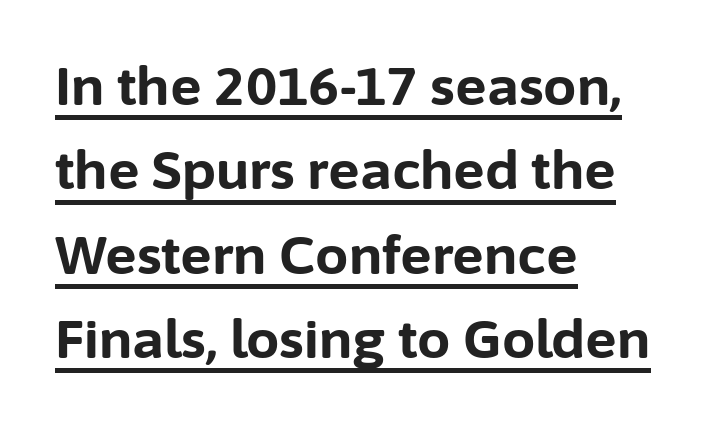
Q: Is the text bold? A: Yes.
Q: Is the text italic (slanted)? A: No, it is upright.
Q: Is the typeface a serif or a sans-serif typeface? A: Sans-serif.
Q: Is the text underlined? A: Yes.
Q: How is the paragraph aligned? A: Left-aligned.
Q: Is the spacing between letters normal or unusually wide? A: Normal.
Q: Is the spacing between lines tight, normal or loose? A: Normal.
Q: Width (condensed, normal, or wide)? A: Normal.
Q: Stroke contrast? A: Low.
Q: x-height? A: Medium.
Q: Monospaced? A: No.
